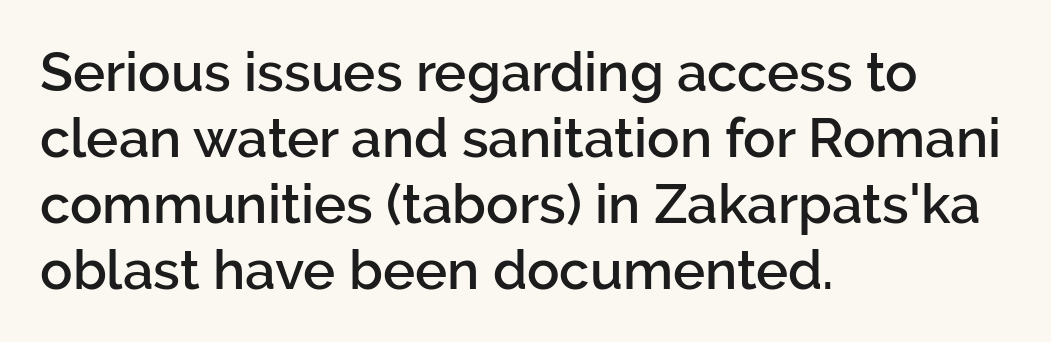
Q: Is the text bold? A: Semi-bold.
Q: Is the text italic (slanted)? A: No, it is upright.
Q: Is the typeface a serif or a sans-serif typeface? A: Sans-serif.
Q: Is the text underlined? A: No.
Q: How is the paragraph aligned? A: Left-aligned.
Q: Is the spacing between letters normal or unusually wide? A: Normal.
Q: Width (condensed, normal, or wide)? A: Normal.
Q: Stroke contrast? A: Low.
Q: x-height? A: Medium.
Q: Monospaced? A: No.
